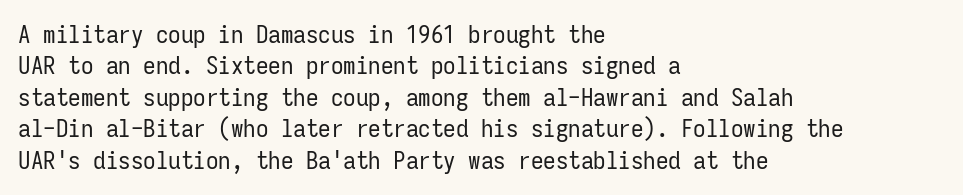
{"italic": "no", "bold": "no", "underline": "no", "align": "left", "line_spacing": "normal", "line_spacing_ratio": 1.26, "letter_spacing": "normal", "letter_spacing_em": 0.0, "glyph_px": 25}
